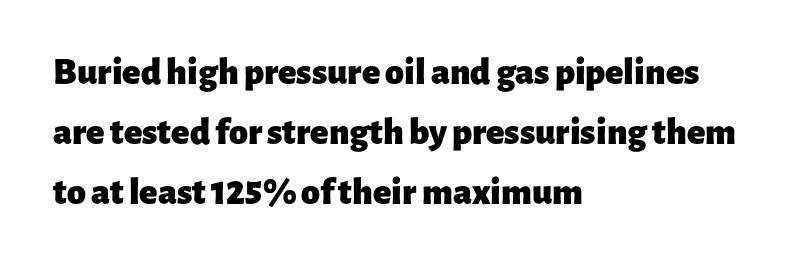
Q: Is the text bold? A: Yes.
Q: Is the text italic (slanted)? A: No, it is upright.
Q: Is the typeface a serif or a sans-serif typeface? A: Sans-serif.
Q: Is the text underlined? A: No.
Q: How is the paragraph aligned? A: Left-aligned.
Q: Is the spacing between letters normal or unusually wide? A: Normal.
Q: Is the spacing between lines tight, normal or loose? A: Normal.
Q: Width (condensed, normal, or wide)? A: Normal.
Q: Stroke contrast? A: Low.
Q: x-height? A: Medium.
Q: Monospaced? A: No.
